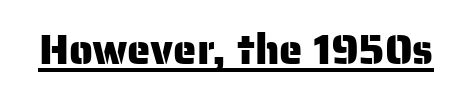
{"serif": "no", "italic": "no", "width": "normal", "stroke_contrast": "low", "x_height": "medium", "monospaced": "no", "underline": "yes", "letter_spacing": "normal", "letter_spacing_em": 0.0, "glyph_px": 42}
